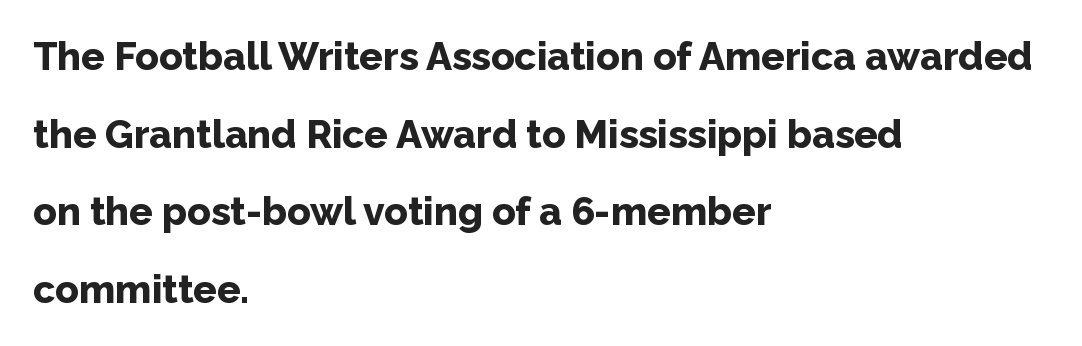
{"serif": "no", "italic": "no", "bold": "yes", "weight": "bold", "width": "normal", "stroke_contrast": "low", "x_height": "medium", "monospaced": "no", "underline": "no", "align": "left", "line_spacing": "loose", "line_spacing_ratio": 1.99, "letter_spacing": "normal", "letter_spacing_em": 0.0, "glyph_px": 39}
